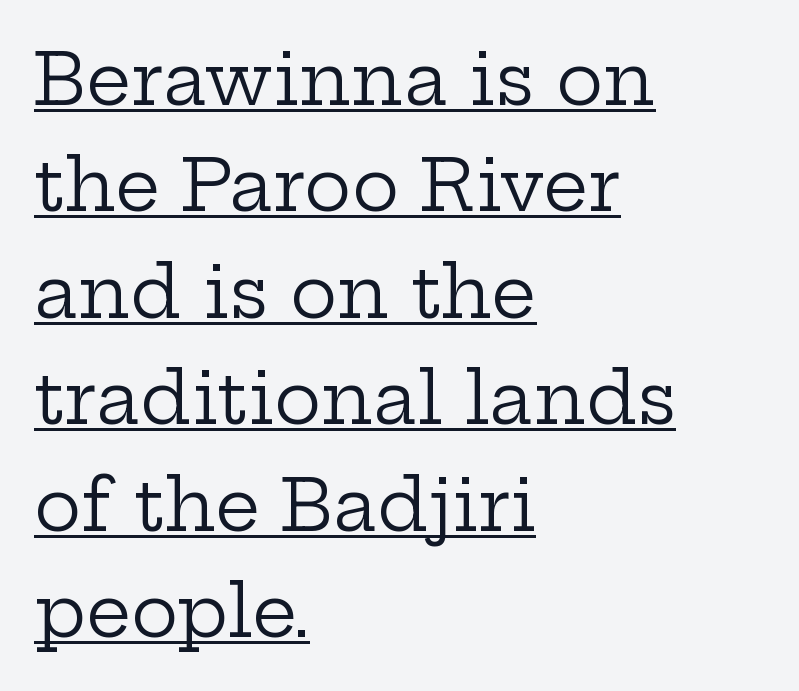
{"serif": "yes", "italic": "no", "bold": "no", "weight": "regular", "width": "wide", "stroke_contrast": "low", "x_height": "medium", "monospaced": "no", "underline": "yes", "align": "left", "line_spacing": "normal", "line_spacing_ratio": 1.5, "letter_spacing": "normal", "letter_spacing_em": 0.0, "glyph_px": 71}
